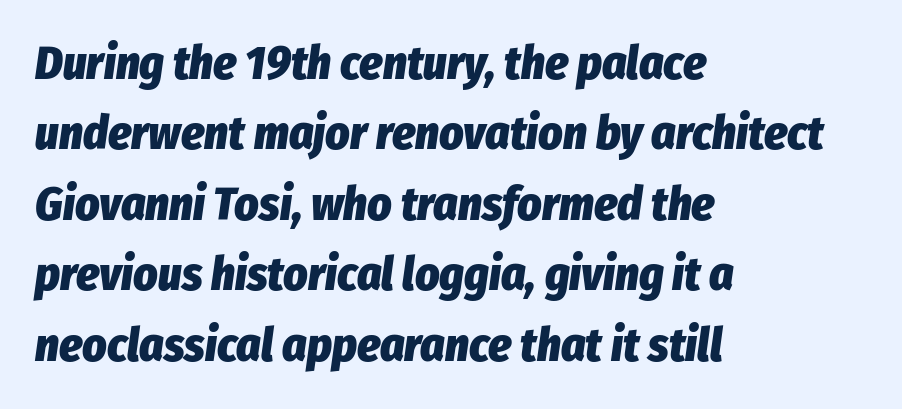
Q: Is the text bold? A: Yes.
Q: Is the text italic (slanted)? A: Yes, it leans right by about 8 degrees.
Q: Is the text underlined? A: No.
Q: How is the paragraph aligned? A: Left-aligned.
Q: Is the spacing between letters normal or unusually wide? A: Normal.
Q: Is the spacing between lines tight, normal or loose? A: Normal.
Q: Width (condensed, normal, or wide)? A: Condensed.
Q: Stroke contrast? A: Low.
Q: x-height? A: Medium.
Q: Monospaced? A: No.
